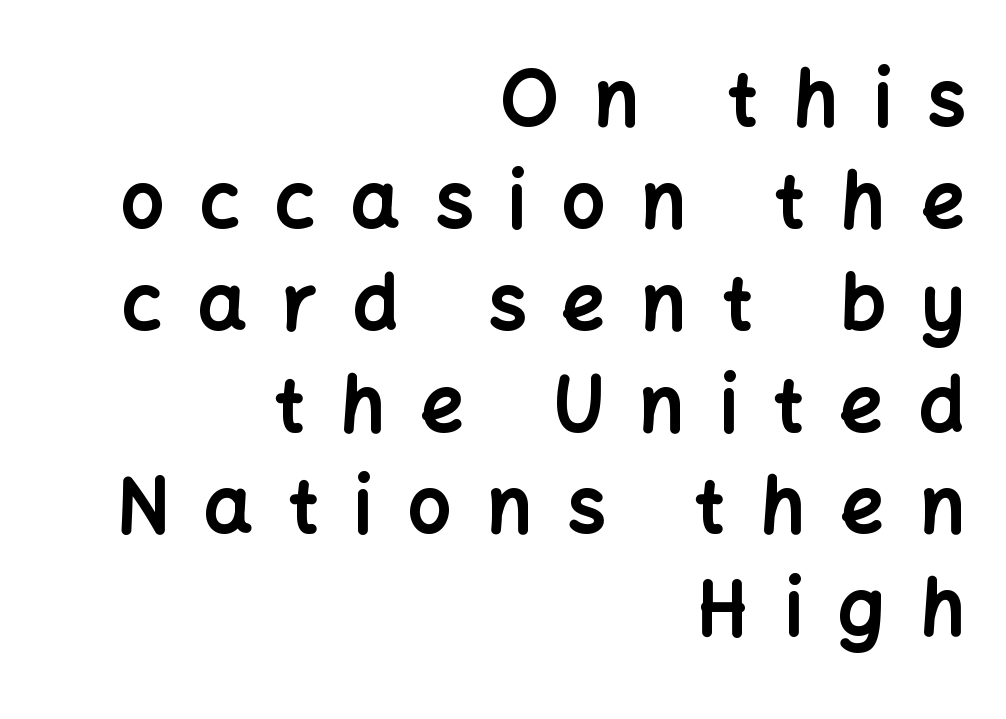
The image shows 76 px bold sans-serif type, upright; set right-aligned, normal line spacing (1.34x), unusually wide letter spacing (+0.47 em), not underlined; low stroke contrast and a medium x-height.
